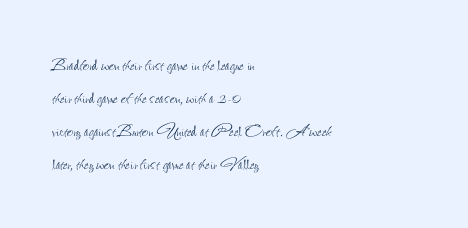
Q: Is the text bold? A: No.
Q: Is the text italic (slanted)? A: Yes.
Q: Is the text underlined? A: No.
Q: How is the paragraph aligned? A: Left-aligned.
Q: Is the spacing between letters normal or unusually wide? A: Normal.
Q: Is the spacing between lines tight, normal or loose? A: Normal.
